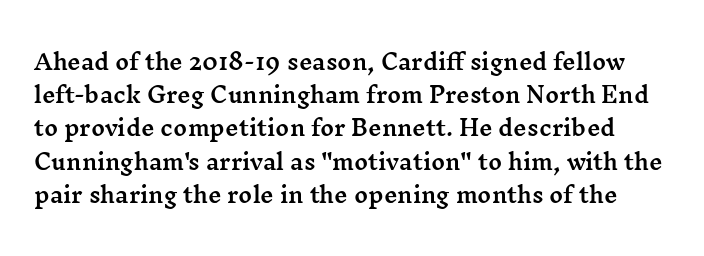
Q: Is the text italic (slanted)? A: No, it is upright.
Q: Is the text underlined? A: No.
Q: Is the spacing between letters normal or unusually wide? A: Normal.
Q: Is the spacing between lines tight, normal or loose? A: Normal.
